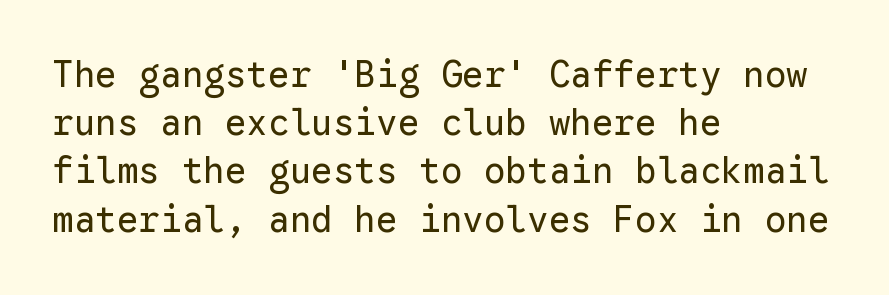
Typographically, this falls in the sans-serif category. A normal amount of white space separates one row of letters from the next. Honestly, the letter spacing is just normal — you wouldn't notice it. Here the designer chose a console-style face with uniform glyph widths.
